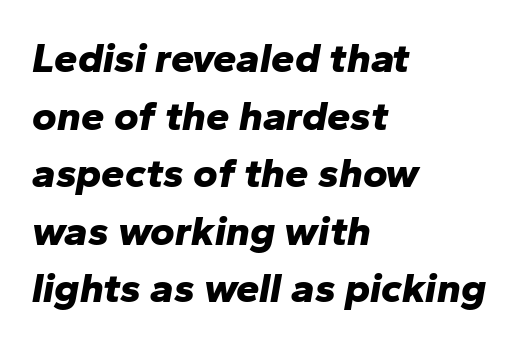
Q: Is the text bold? A: Yes.
Q: Is the text italic (slanted)? A: Yes, it leans right by about 10 degrees.
Q: Is the text underlined? A: No.
Q: How is the paragraph aligned? A: Left-aligned.
Q: Is the spacing between letters normal or unusually wide? A: Normal.
Q: Is the spacing between lines tight, normal or loose? A: Normal.
Q: Width (condensed, normal, or wide)? A: Normal.
Q: Stroke contrast? A: Low.
Q: x-height? A: Medium.
Q: Monospaced? A: No.
